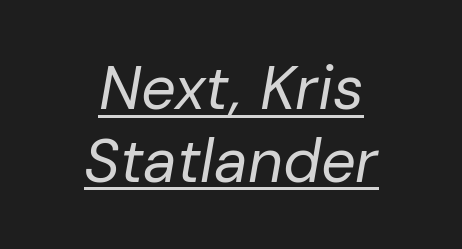
Q: Is the text bold? A: No.
Q: Is the text italic (slanted)? A: Yes, it leans right by about 10 degrees.
Q: Is the text underlined? A: Yes.
Q: How is the paragraph aligned? A: Centered.
Q: Is the spacing between letters normal or unusually wide? A: Normal.
Q: Width (condensed, normal, or wide)? A: Normal.
Q: Stroke contrast? A: Low.
Q: x-height? A: Medium.
Q: Monospaced? A: No.
